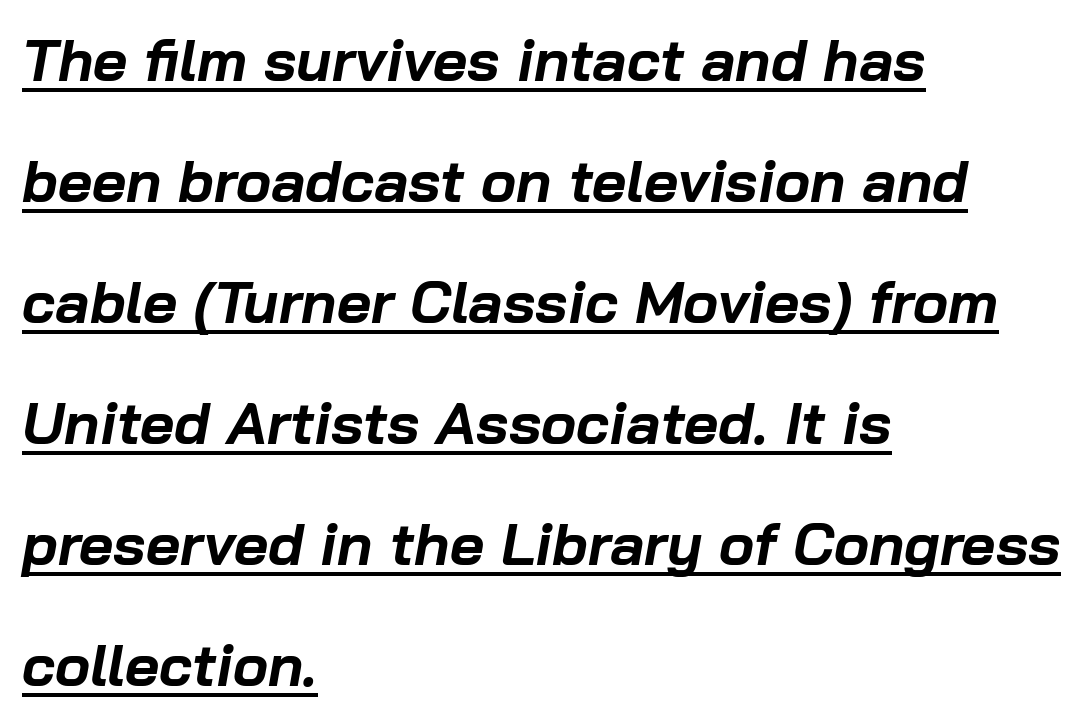
The image shows 59 px bold type, italic (leaning right); set left-aligned, loose line spacing (2.05x), normal letter spacing, underlined; low stroke contrast and a medium x-height.
